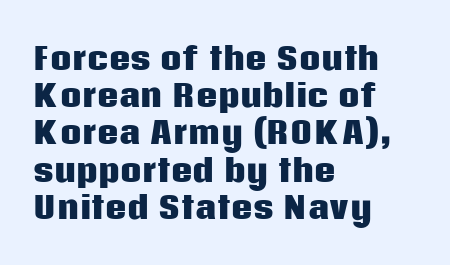
The image shows 30 px heavy sans-serif type, upright; set left-aligned, line spacing 1.24x, normal letter spacing, not underlined; low stroke contrast and a large x-height.
